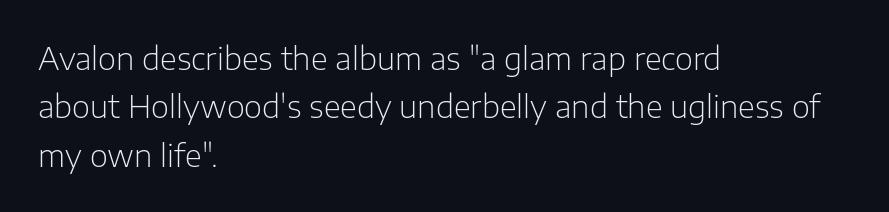
The image shows 31 px light sans-serif type, upright; set left-aligned, normal line spacing (1.56x), normal letter spacing, not underlined; low stroke contrast and a medium x-height.
